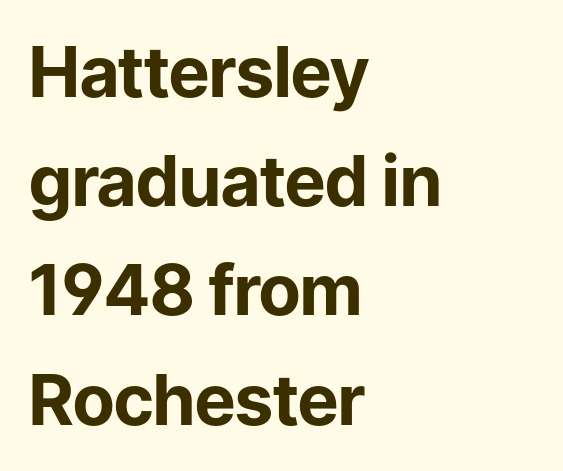
Each letter keeps its own natural width here, so spacing adapts to shape. Which margin do the lines hug? The left one — the right edge is uneven. Between one letter and the next there's only the usual sliver of space. Normally led — the rows are evenly, conventionally spaced. When letters stand straight like this, we call the style roman or upright. Nothing sits at the stroke ends, so this counts as sans-serif.
